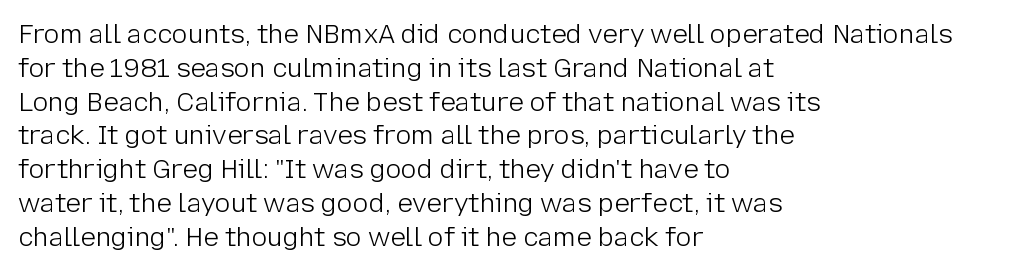
Descenders are the only things crossing below the line. Vertical strokes here are truly vertical. Compared with typical paragraphs, the rows here are spaced about the same. The setting favours the left margin, as ordinary paragraphs usually do.
